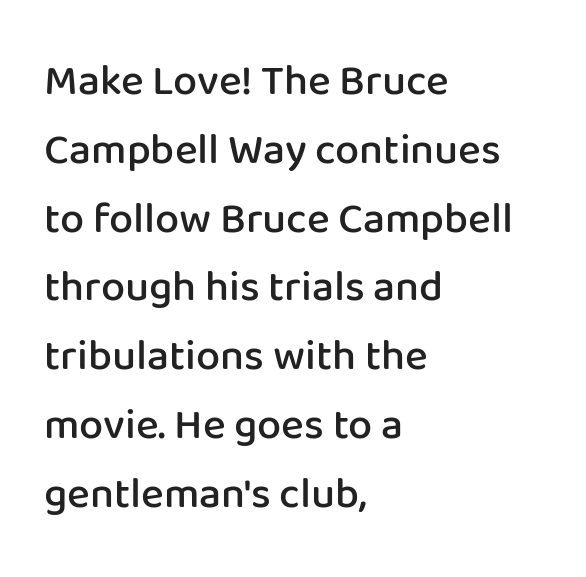
Is there much room between lines? A standard amount, neither cramped nor airy. The words here are not underlined. Think of a printed novel: that variable character pitch is what you see here. The face used here is a semibold: visibly heavier than regular, lighter than bold.
